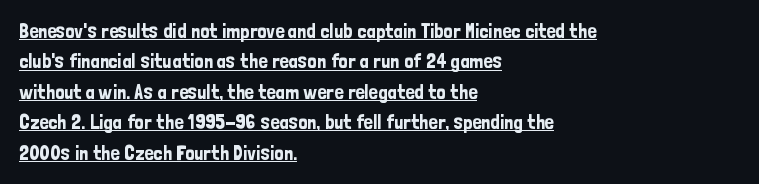
The image shows 20 px text type, upright; set left-aligned, normal line spacing (1.52x), normal letter spacing, underlined.
